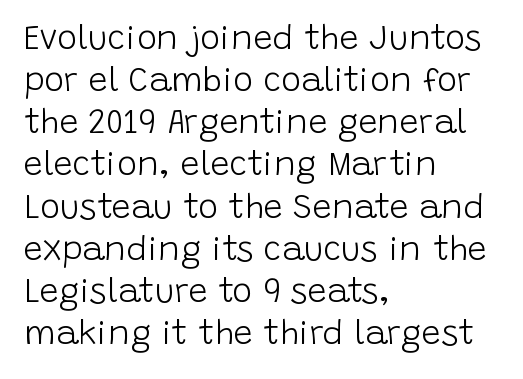
{"serif": "no", "italic": "no", "bold": "no", "weight": "light", "width": "normal", "stroke_contrast": "low", "x_height": "large", "monospaced": "no", "underline": "no", "align": "left", "line_spacing_ratio": 1.24, "letter_spacing": "normal", "letter_spacing_em": 0.0, "glyph_px": 34}
